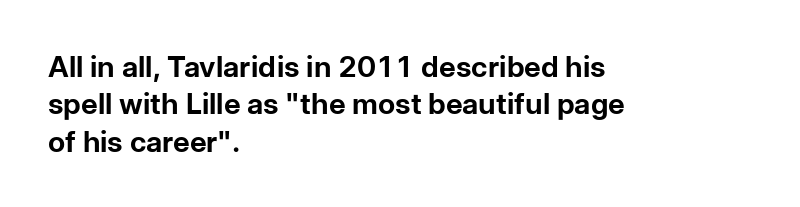
Q: Is the text bold? A: Yes.
Q: Is the text italic (slanted)? A: No, it is upright.
Q: Is the typeface a serif or a sans-serif typeface? A: Sans-serif.
Q: Is the text underlined? A: No.
Q: How is the paragraph aligned? A: Left-aligned.
Q: Is the spacing between letters normal or unusually wide? A: Normal.
Q: Is the spacing between lines tight, normal or loose? A: Normal.
Q: Width (condensed, normal, or wide)? A: Normal.
Q: Stroke contrast? A: Low.
Q: x-height? A: Medium.
Q: Monospaced? A: No.
